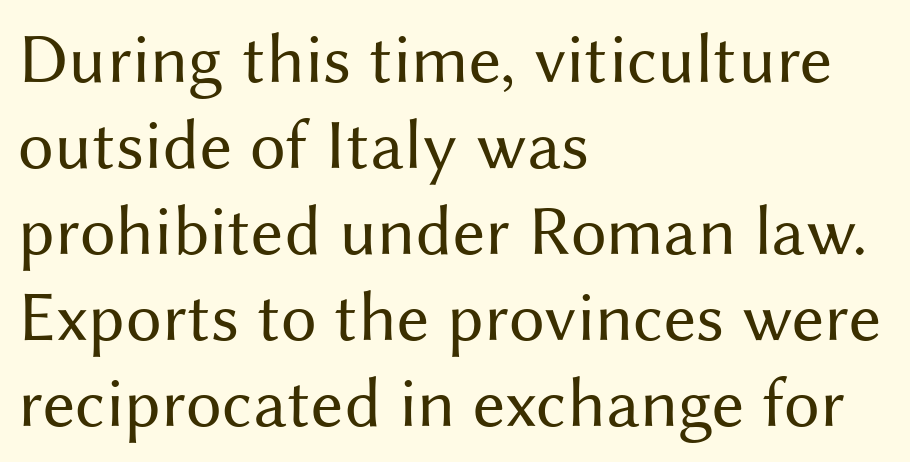
{"serif": "no", "italic": "no", "bold": "no", "weight": "regular", "width": "normal", "stroke_contrast": "medium", "x_height": "medium", "monospaced": "no", "underline": "no", "align": "left", "line_spacing_ratio": 1.21, "letter_spacing": "normal", "letter_spacing_em": 0.0, "glyph_px": 71}
